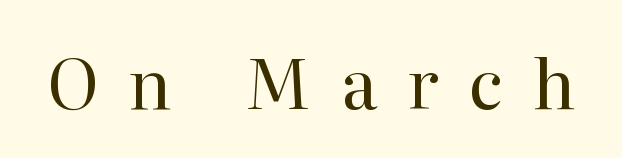
Q: Is the text bold? A: No.
Q: Is the text italic (slanted)? A: No, it is upright.
Q: Is the typeface a serif or a sans-serif typeface? A: Serif.
Q: Is the text underlined? A: No.
Q: Is the spacing between letters normal or unusually wide? A: Unusually wide.
Q: Width (condensed, normal, or wide)? A: Normal.
Q: Stroke contrast? A: High.
Q: x-height? A: Medium.
Q: Monospaced? A: No.
